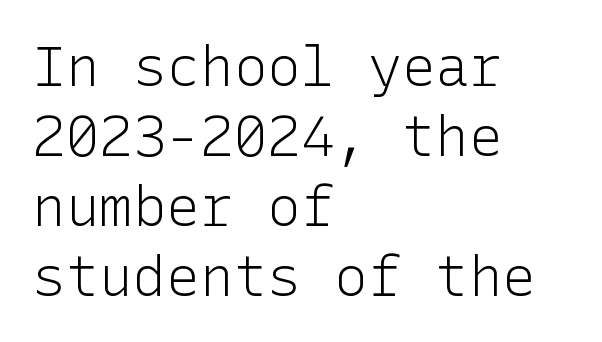
The image shows 56 px light sans-serif type, upright; set left-aligned, normal line spacing (1.25x), normal letter spacing, not underlined; low stroke contrast and a medium x-height.
